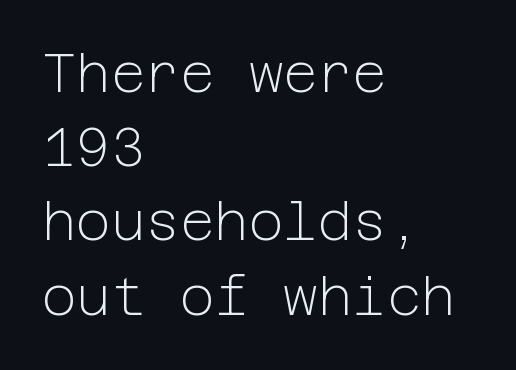
In terms of posture, this sample is upright. Standard letterfit; no display-style spreading of the glyphs. Nope, no serifs anywhere on these letters. Leftover space on each line is placed entirely after the last word. No letter is thick-stroked: the sample isn't bold.
